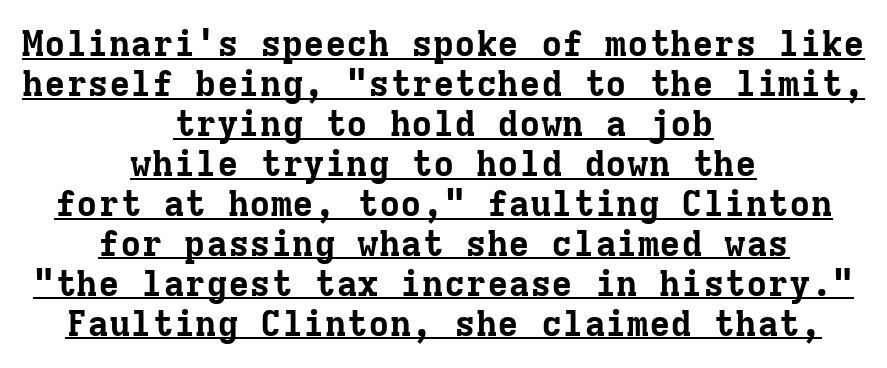
The image shows 36 px bold serif type, upright, monospaced; set centered, tight line spacing (1.11x), normal letter spacing, underlined; low stroke contrast and a medium x-height.
